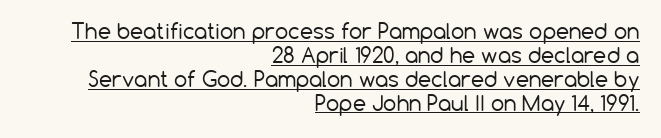
The image shows 21 px text type, upright; set right-aligned, tight line spacing (1.14x), normal letter spacing, underlined.
